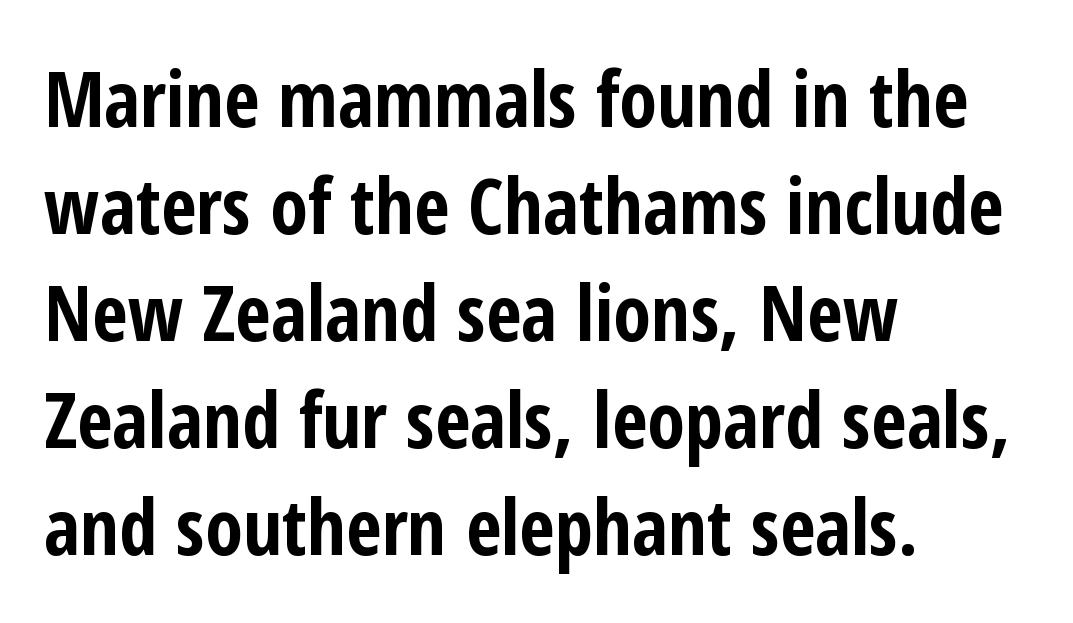
{"serif": "no", "italic": "no", "bold": "yes", "weight": "bold", "width": "condensed", "stroke_contrast": "low", "x_height": "medium", "monospaced": "no", "underline": "no", "align": "left", "line_spacing": "normal", "line_spacing_ratio": 1.39, "letter_spacing": "normal", "letter_spacing_em": 0.0, "glyph_px": 77}
